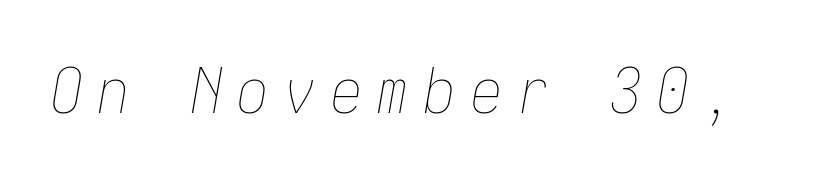
Q: Is the text bold? A: No.
Q: Is the text italic (slanted)? A: Yes, it leans right by about 10 degrees.
Q: Is the text underlined? A: No.
Q: Is the spacing between letters normal or unusually wide? A: Unusually wide.
Q: Width (condensed, normal, or wide)? A: Condensed.
Q: Stroke contrast? A: Low.
Q: x-height? A: Medium.
